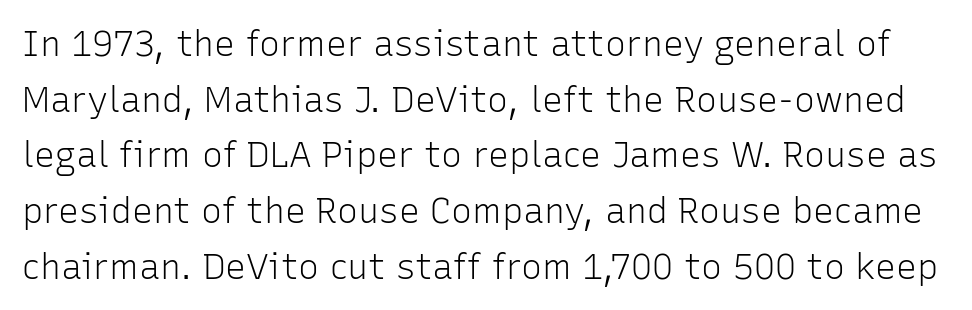
A bare baseline throughout the passage. Is there any slant? The stems are plumb. The rendering keeps characters at their native spacing. Compared with a typical body face, this is equally light or lighter still. A typesetter would call this proportional, since set widths differ per character.
